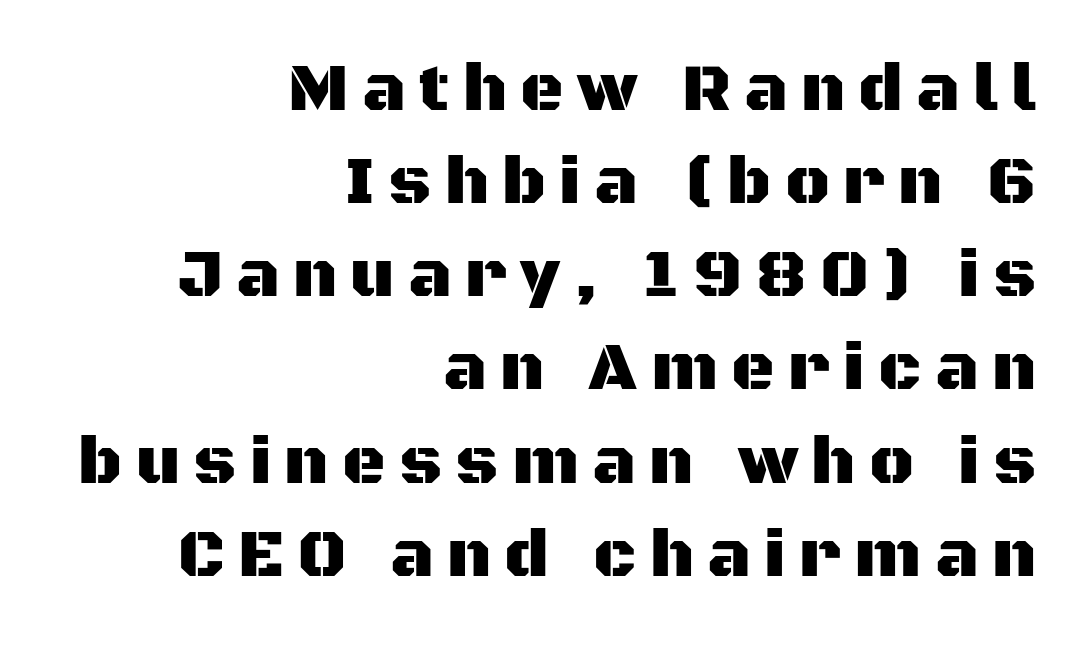
Q: Is the text italic (slanted)? A: No, it is upright.
Q: Is the typeface a serif or a sans-serif typeface? A: Sans-serif.
Q: Is the text underlined? A: No.
Q: How is the paragraph aligned? A: Right-aligned.
Q: Is the spacing between letters normal or unusually wide? A: Unusually wide.
Q: Is the spacing between lines tight, normal or loose? A: Normal.
Q: Width (condensed, normal, or wide)? A: Normal.
Q: Stroke contrast? A: Medium.
Q: x-height? A: Large.
Q: Monospaced? A: No.
